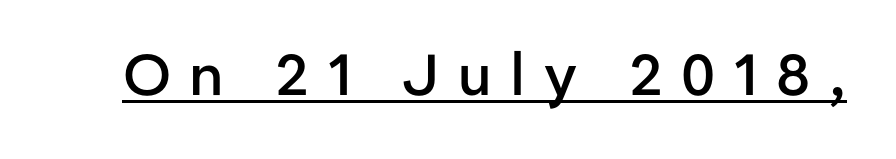
{"serif": "no", "italic": "no", "bold": "semi", "weight": "semibold", "width": "normal", "stroke_contrast": "low", "x_height": "medium", "monospaced": "no", "underline": "yes", "letter_spacing": "wide", "letter_spacing_em": 0.32, "glyph_px": 58}
